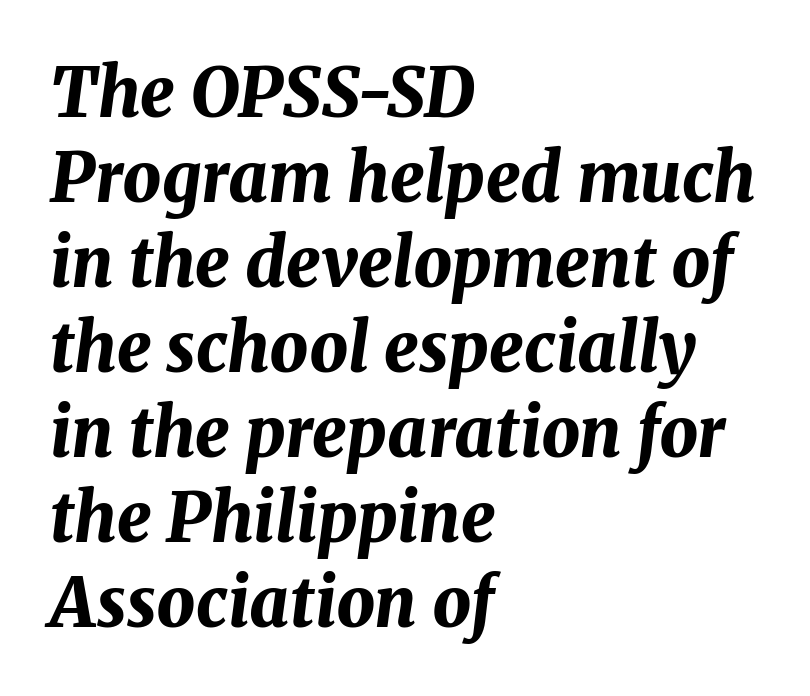
Q: Is the text bold? A: Yes.
Q: Is the text italic (slanted)? A: Yes, it leans right by about 8 degrees.
Q: Is the text underlined? A: No.
Q: How is the paragraph aligned? A: Left-aligned.
Q: Is the spacing between letters normal or unusually wide? A: Normal.
Q: Is the spacing between lines tight, normal or loose? A: Normal.
Q: Width (condensed, normal, or wide)? A: Normal.
Q: Stroke contrast? A: Medium.
Q: x-height? A: Medium.
Q: Monospaced? A: No.
